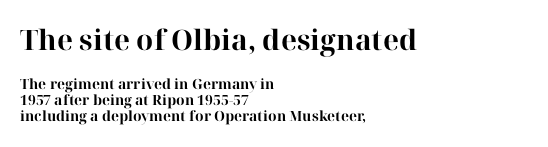
Q: Is the text bold? A: Yes.
Q: Is the text italic (slanted)? A: No, it is upright.
Q: Is the typeface a serif or a sans-serif typeface? A: Serif.
Q: Is the text underlined? A: No.
Q: How is the paragraph aligned? A: Left-aligned.
Q: Is the spacing between letters normal or unusually wide? A: Normal.
Q: Is the spacing between lines tight, normal or loose? A: Tight.
Q: Which block of text is set in a larger size, the first (top) or the second (bottom)? A: The first (top) one.
Q: Width (condensed, normal, or wide)? A: Normal.
Q: Stroke contrast? A: High.
Q: x-height? A: Medium.
Q: Monospaced? A: No.
